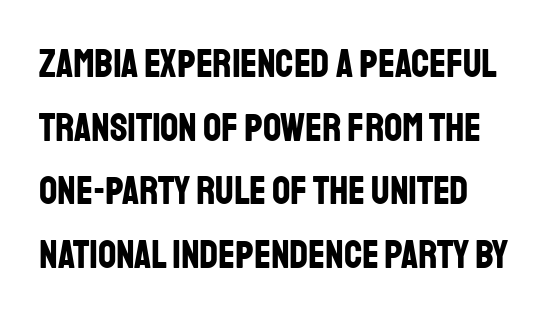
The image shows 40 px bold, condensed sans-serif type, upright; set normal line spacing (1.59x), normal letter spacing, not underlined; low stroke contrast and a large x-height.
